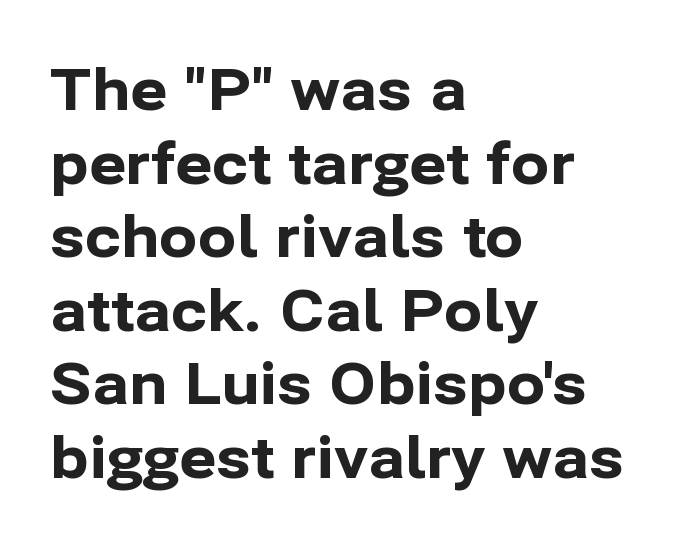
Q: Is the text bold? A: Yes.
Q: Is the text italic (slanted)? A: No, it is upright.
Q: Is the typeface a serif or a sans-serif typeface? A: Sans-serif.
Q: Is the text underlined? A: No.
Q: How is the paragraph aligned? A: Left-aligned.
Q: Is the spacing between letters normal or unusually wide? A: Normal.
Q: Is the spacing between lines tight, normal or loose? A: Normal.
Q: Width (condensed, normal, or wide)? A: Normal.
Q: Stroke contrast? A: Low.
Q: x-height? A: Medium.
Q: Monospaced? A: No.
